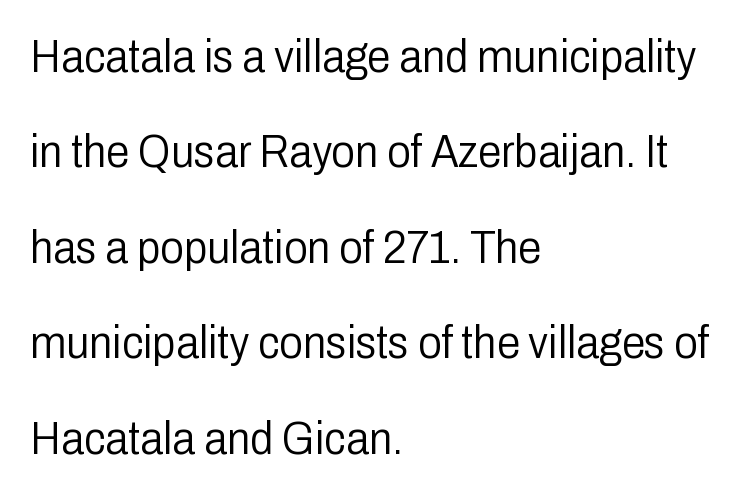
Q: Is the text bold? A: No.
Q: Is the text italic (slanted)? A: No, it is upright.
Q: Is the typeface a serif or a sans-serif typeface? A: Sans-serif.
Q: Is the text underlined? A: No.
Q: How is the paragraph aligned? A: Left-aligned.
Q: Is the spacing between letters normal or unusually wide? A: Normal.
Q: Is the spacing between lines tight, normal or loose? A: Loose.
Q: Width (condensed, normal, or wide)? A: Condensed.
Q: Stroke contrast? A: Low.
Q: x-height? A: Medium.
Q: Monospaced? A: No.
